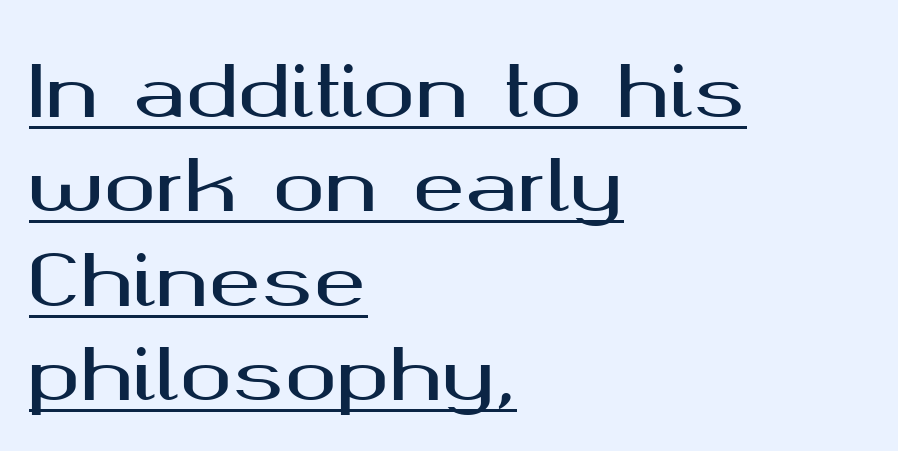
Q: Is the text italic (slanted)? A: No, it is upright.
Q: Is the typeface a serif or a sans-serif typeface? A: Sans-serif.
Q: Is the text underlined? A: Yes.
Q: How is the paragraph aligned? A: Left-aligned.
Q: Is the spacing between letters normal or unusually wide? A: Normal.
Q: Is the spacing between lines tight, normal or loose? A: Normal.
Q: Width (condensed, normal, or wide)? A: Wide.
Q: Stroke contrast? A: Medium.
Q: x-height? A: Medium.
Q: Monospaced? A: No.
